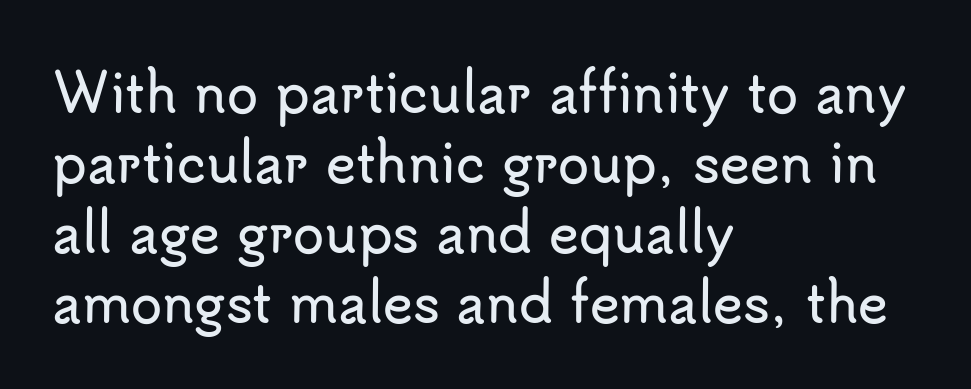
Q: Is the text italic (slanted)? A: No, it is upright.
Q: Is the typeface a serif or a sans-serif typeface? A: Sans-serif.
Q: Is the text underlined? A: No.
Q: How is the paragraph aligned? A: Left-aligned.
Q: Is the spacing between letters normal or unusually wide? A: Normal.
Q: Is the spacing between lines tight, normal or loose? A: Normal.
Q: Width (condensed, normal, or wide)? A: Normal.
Q: Stroke contrast? A: Low.
Q: x-height? A: Small.
Q: Monospaced? A: No.
